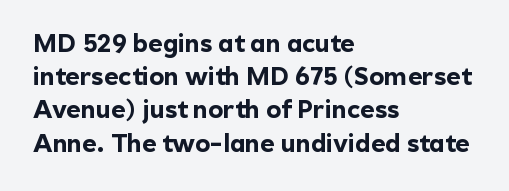
One-word summary of the alignment: left. Compared with an ordinary text face, these strokes are far heavier — a full bold. Interline gaps are of average width in this sample. Letter spacing: default. The baseline area is clear. The letters stand upright; this is a roman face.
